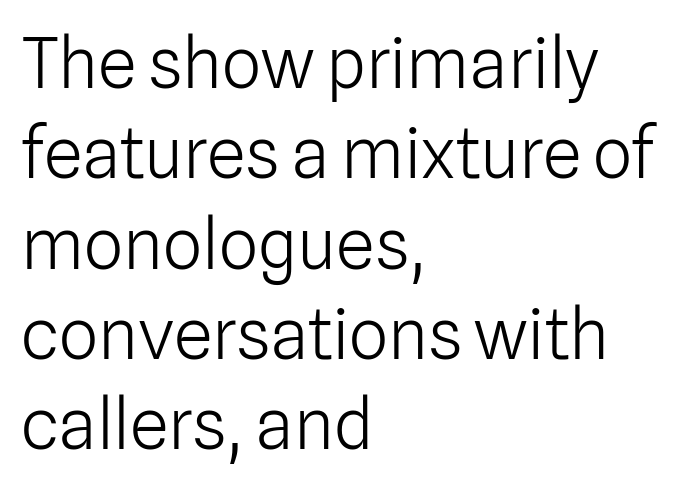
In terms of posture, this sample is upright. Each letter keeps its own natural width here, so spacing adapts to shape. Has an underline been added? It has not. Summary of vertical rhythm: regular, with standard interline spacing. No feet cap the strokes, marking this as sans-serif type. Words appear dense and cohesive because spacing is normal.
